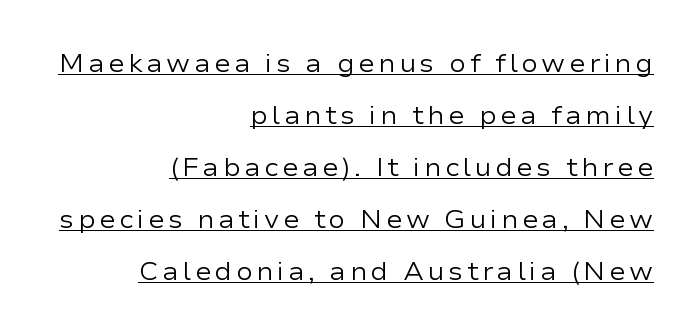
The image shows 25 px text type, upright; set right-aligned, loose line spacing (2.08x), underlined.
